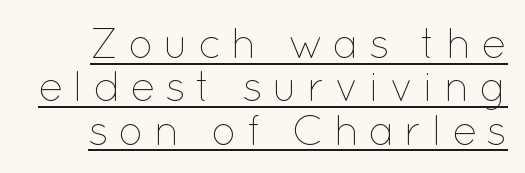
One glance says dense: line gaps are narrower than usual. The rendering uses natural spacing where letterforms have individual widths. The face used here appears with an underline applied. Compared with typical body copy, the letter spacing here is much looser. A typesetter would mark this as roman, not italic.
